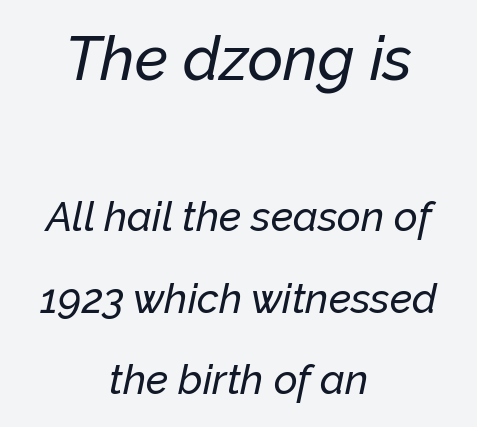
Bare-footed words on every line. Do the characters align in a grid? No, the font is proportional. Yep, that's italic — everything's leaning. This sample is center-justified, so both line endings float freely.
